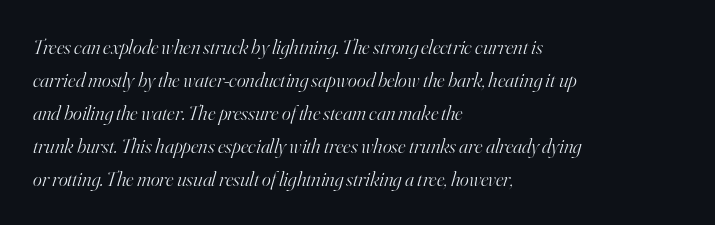
The image shows 21 px text type, italic (leaning right); set left-aligned, normal line spacing (1.57x), normal letter spacing, not underlined.
